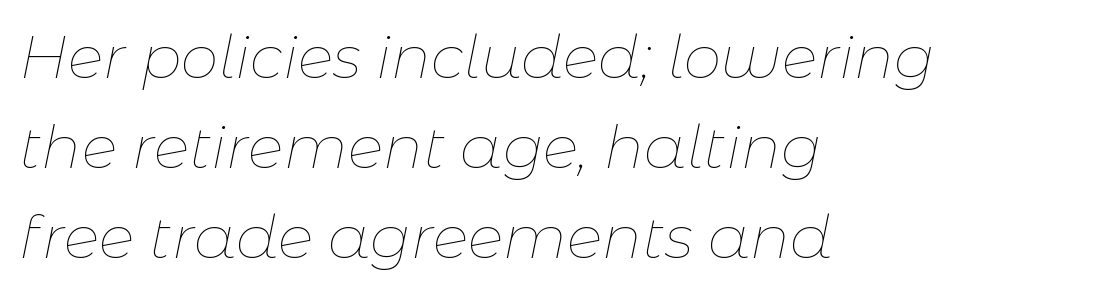
Q: Is the text bold? A: No.
Q: Is the text italic (slanted)? A: Yes, it leans right by about 11 degrees.
Q: Is the text underlined? A: No.
Q: How is the paragraph aligned? A: Left-aligned.
Q: Is the spacing between letters normal or unusually wide? A: Normal.
Q: Is the spacing between lines tight, normal or loose? A: Normal.
Q: Width (condensed, normal, or wide)? A: Normal.
Q: Stroke contrast? A: Low.
Q: x-height? A: Medium.
Q: Monospaced? A: No.
